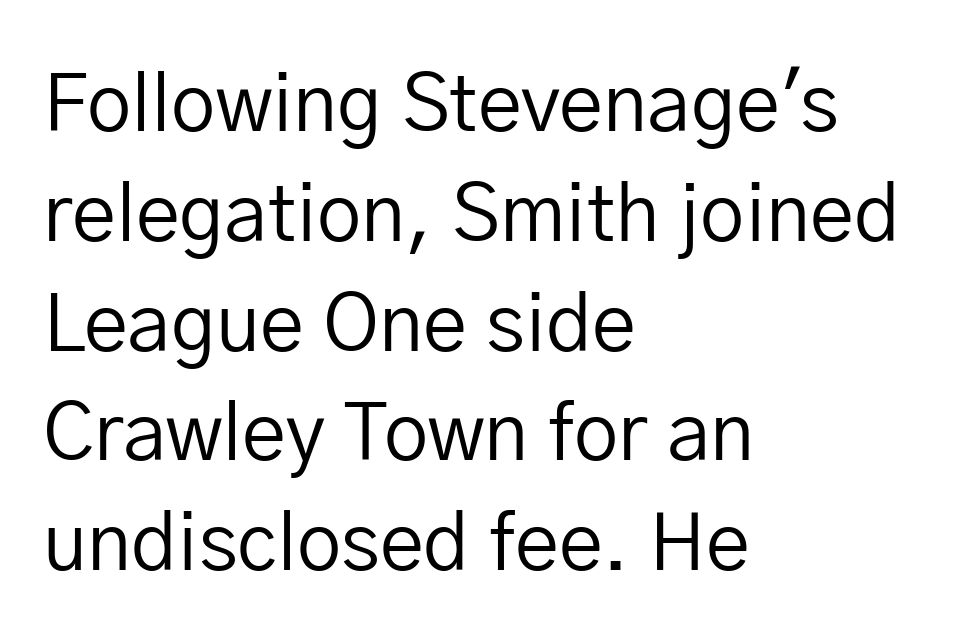
Does the copy run flush right? No — it runs flush left. Looks like regular typesetting: each glyph gets only the width it needs. Italic: no, the glyphs are upright roman. Nobody drew a line under any word here.
